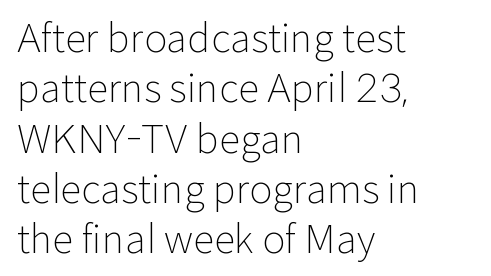
The image shows 39 px light sans-serif type, upright; set left-aligned, normal line spacing (1.29x), normal letter spacing, not underlined; low stroke contrast and a medium x-height.
